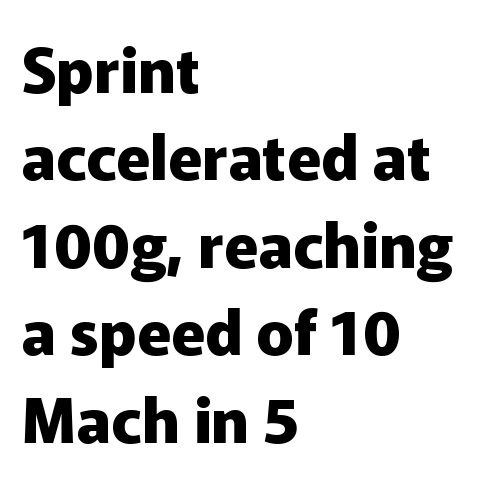
{"serif": "no", "italic": "no", "bold": "yes", "weight": "heavy", "width": "normal", "stroke_contrast": "low", "x_height": "medium", "monospaced": "no", "underline": "no", "align": "left", "line_spacing": "normal", "line_spacing_ratio": 1.41, "letter_spacing": "normal", "letter_spacing_em": 0.0, "glyph_px": 62}
